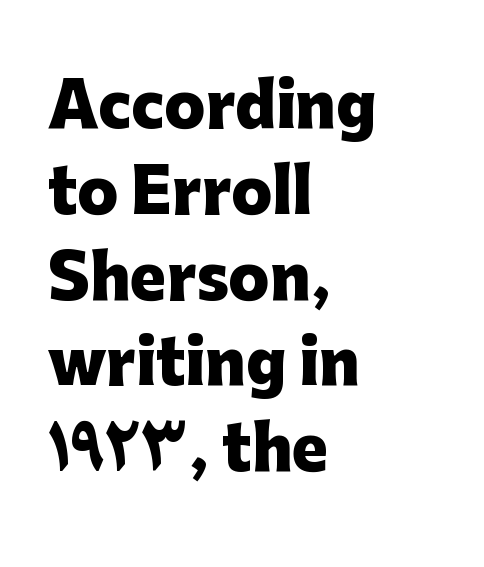
{"serif": "no", "italic": "no", "bold": "yes", "weight": "heavy", "width": "normal", "stroke_contrast": "low", "x_height": "medium", "monospaced": "no", "underline": "no", "align": "left", "line_spacing": "normal", "line_spacing_ratio": 1.43, "letter_spacing": "normal", "letter_spacing_em": 0.0, "glyph_px": 60}
